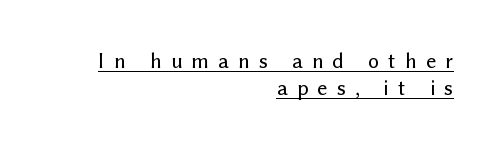
Q: Is the text italic (slanted)? A: No, it is upright.
Q: Is the text underlined? A: Yes.
Q: How is the paragraph aligned? A: Right-aligned.
Q: Is the spacing between letters normal or unusually wide? A: Unusually wide.
